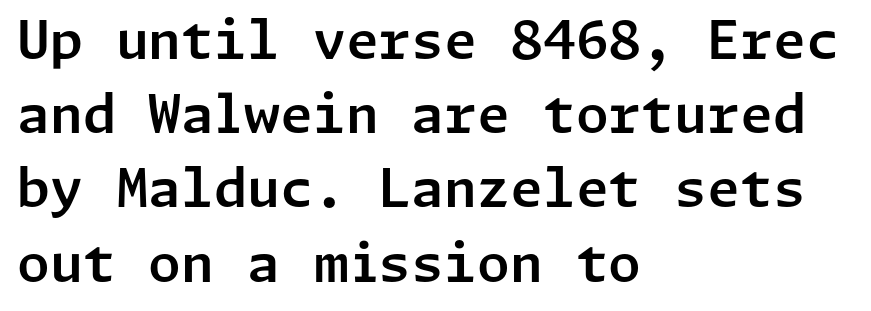
Check under the words: just untouched page. How would I describe the line gaps? Plain and ordinary. This sample uses an upright cut, with every glyph sitting square on the baseline. Unlike a traditional serif, this face leaves its strokes unadorned. The lines are quadded left.
